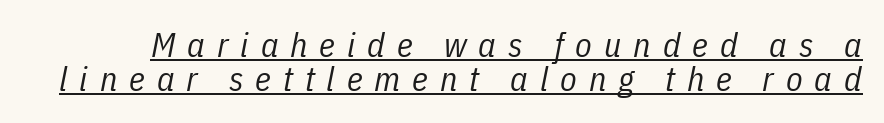
Q: Is the text bold? A: No.
Q: Is the text italic (slanted)? A: Yes, it leans right by about 11 degrees.
Q: Is the text underlined? A: Yes.
Q: Is the spacing between letters normal or unusually wide? A: Unusually wide.
Q: Is the spacing between lines tight, normal or loose? A: Tight.
Q: Width (condensed, normal, or wide)? A: Condensed.
Q: Stroke contrast? A: Low.
Q: x-height? A: Medium.
Q: Monospaced? A: No.
